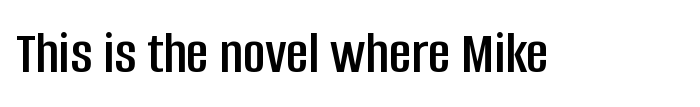
Only glyphs here, with clear space below each row. A roman cut, with each character standing at attention. Proportional: the letters do not fall into vertical columns. Inter-character spacing is left at the font's built-in metrics.
